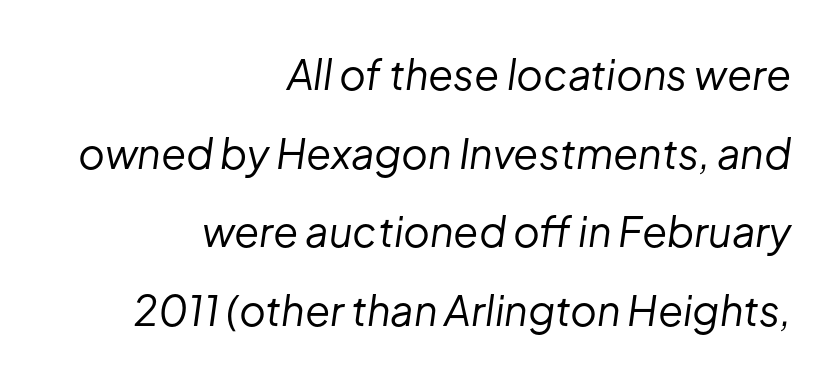
No chunkiness to these letters — they're not bold. The line texture is even and compact thanks to regular tracking. These lines are set flush right with a ragged left edge. The line-height multiplier appears high, well above default.
